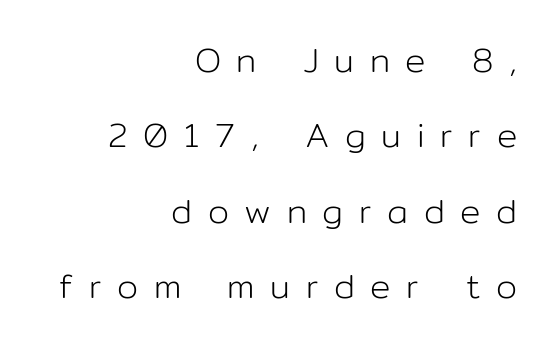
Q: Is the text bold? A: No.
Q: Is the text italic (slanted)? A: No, it is upright.
Q: Is the typeface a serif or a sans-serif typeface? A: Sans-serif.
Q: Is the text underlined? A: No.
Q: How is the paragraph aligned? A: Right-aligned.
Q: Is the spacing between letters normal or unusually wide? A: Unusually wide.
Q: Is the spacing between lines tight, normal or loose? A: Loose.
Q: Width (condensed, normal, or wide)? A: Normal.
Q: Stroke contrast? A: Low.
Q: x-height? A: Medium.
Q: Monospaced? A: No.
